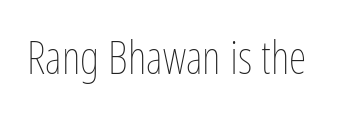
{"italic": "no", "bold": "no", "weight": "thin", "width": "condensed", "stroke_contrast": "low", "x_height": "medium", "monospaced": "no", "underline": "no", "letter_spacing": "normal", "letter_spacing_em": 0.0, "glyph_px": 45}
